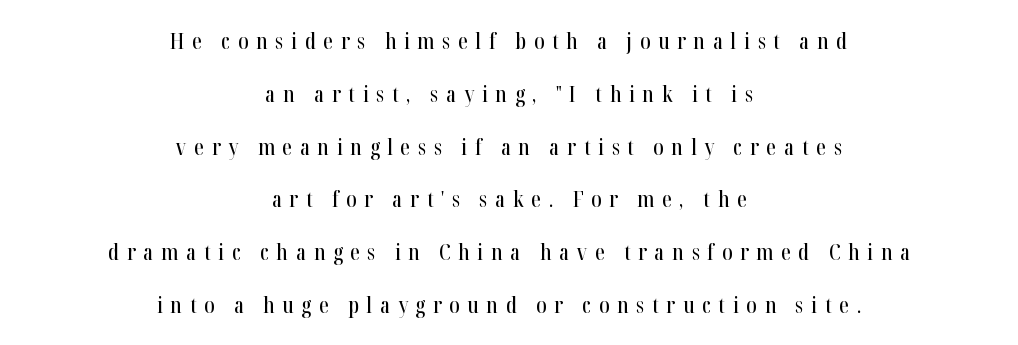
Q: Is the text italic (slanted)? A: No, it is upright.
Q: Is the text underlined? A: No.
Q: How is the paragraph aligned? A: Centered.
Q: Is the spacing between letters normal or unusually wide? A: Unusually wide.
Q: Is the spacing between lines tight, normal or loose? A: Loose.
